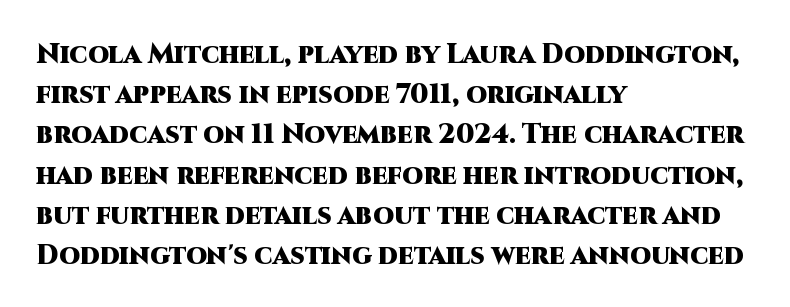
Q: Is the text bold? A: Yes.
Q: Is the text italic (slanted)? A: No, it is upright.
Q: Is the text underlined? A: No.
Q: How is the paragraph aligned? A: Left-aligned.
Q: Is the spacing between letters normal or unusually wide? A: Normal.
Q: Is the spacing between lines tight, normal or loose? A: Normal.
